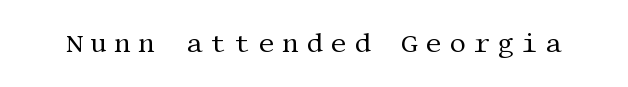
Q: Is the text bold? A: No.
Q: Is the text italic (slanted)? A: No, it is upright.
Q: Is the text underlined? A: No.
Q: Is the spacing between letters normal or unusually wide? A: Unusually wide.
